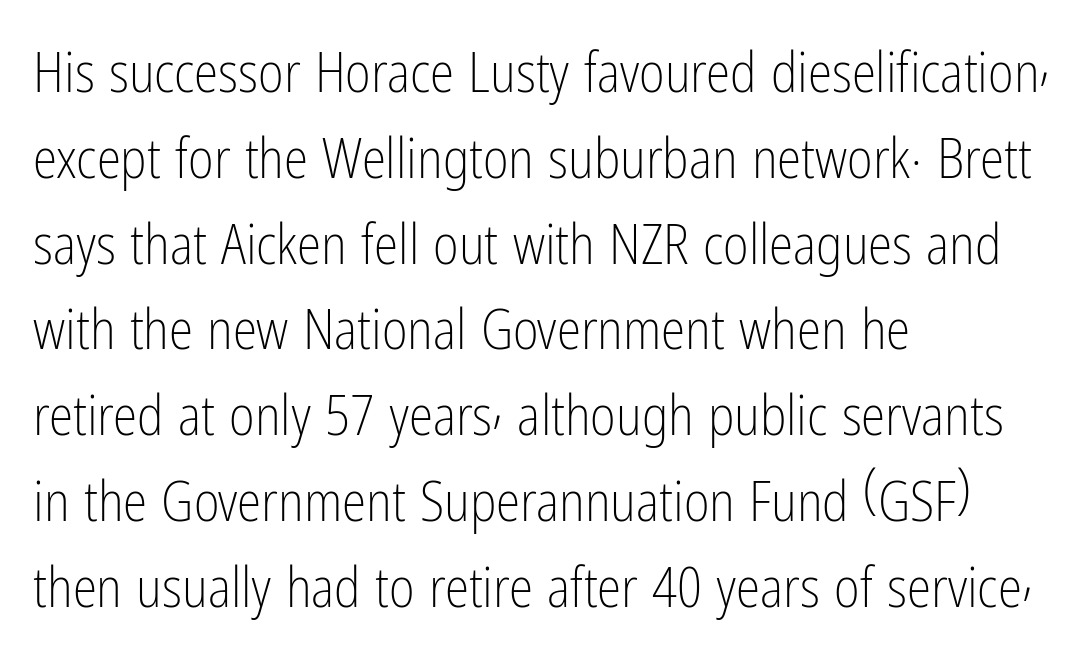
How are the letters spaced? Ordinarily, with no added tracking. The foot of each line stays bare and open. Typeset ragged right — the left edge is the straight one. The typesetting does not lean heavy: it is not bold. The passage shown stacks its lines at a standard gap. Do the letters lean? They stand straight.
